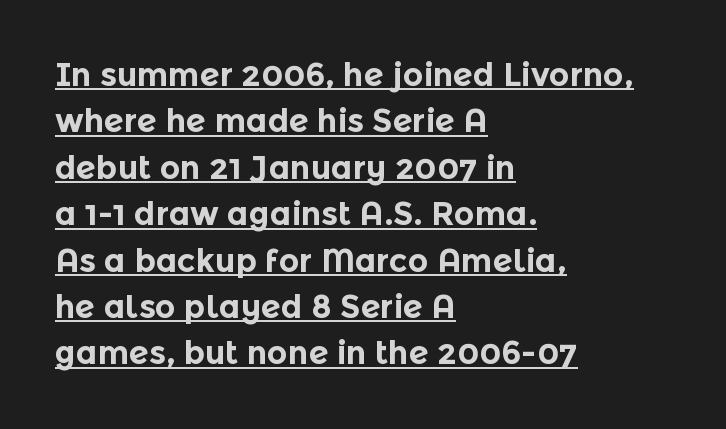
The image shows 32 px bold sans-serif type, upright; set left-aligned, normal line spacing (1.45x), normal letter spacing, underlined; a medium x-height.
